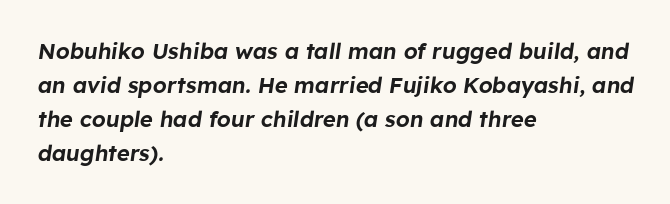
The image shows 22 px text type, italic (leaning right); set left-aligned, normal line spacing (1.54x), normal letter spacing, not underlined.
